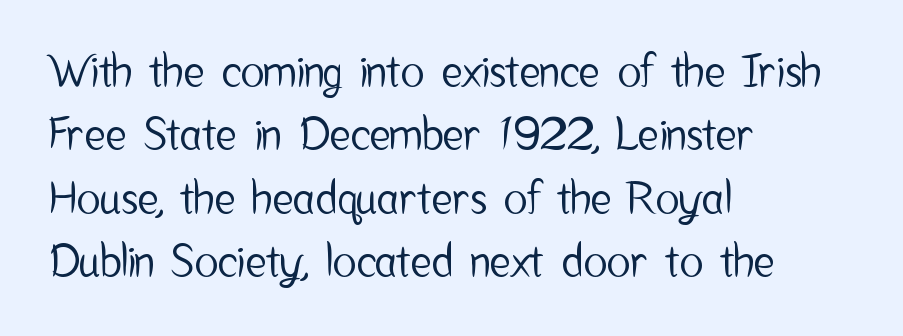
This sample is left-justified, so line endings fall wherever the words run out. Proportional: the letters do not fall into vertical columns. In terms of posture, this sample is upright. The string is rendered with underlining switched off. The lines sit at an ordinary, default distance from one another. Between one letter and the next there's only the usual sliver of space.
